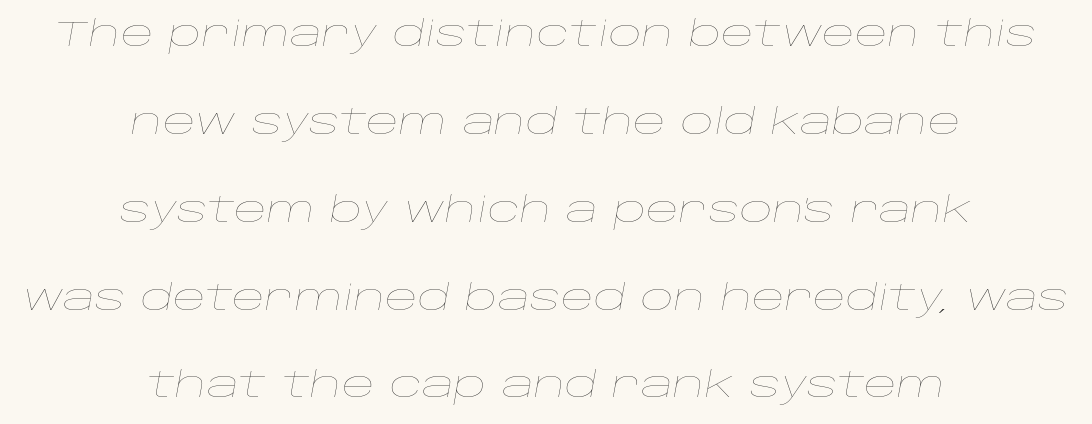
{"italic": "yes", "lean": "right", "slant_degrees": 10, "bold": "no", "weight": "thin", "width": "wide", "stroke_contrast": "low", "x_height": "large", "monospaced": "no", "underline": "no", "align": "center", "line_spacing": "loose", "line_spacing_ratio": 2.44, "letter_spacing": "normal", "letter_spacing_em": 0.0, "glyph_px": 36}
